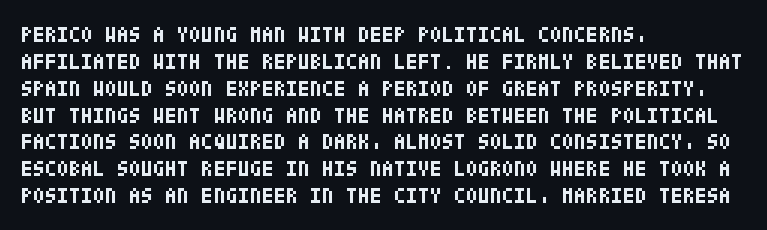
Q: Is the text bold? A: Yes.
Q: Is the text italic (slanted)? A: No, it is upright.
Q: Is the text underlined? A: No.
Q: How is the paragraph aligned? A: Left-aligned.
Q: Is the spacing between letters normal or unusually wide? A: Normal.
